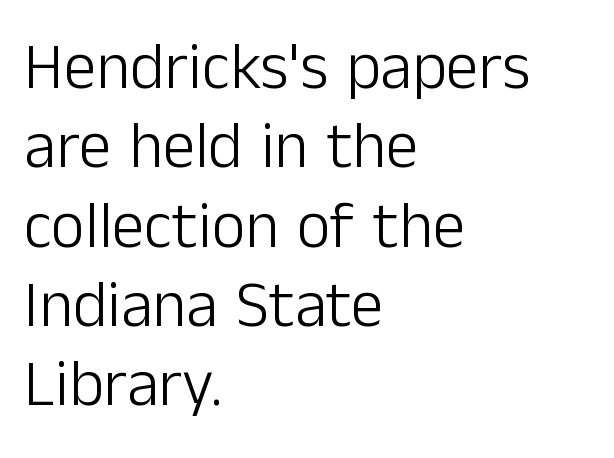
Q: Is the text bold? A: No.
Q: Is the text italic (slanted)? A: No, it is upright.
Q: Is the typeface a serif or a sans-serif typeface? A: Sans-serif.
Q: Is the text underlined? A: No.
Q: How is the paragraph aligned? A: Left-aligned.
Q: Is the spacing between letters normal or unusually wide? A: Normal.
Q: Width (condensed, normal, or wide)? A: Normal.
Q: Stroke contrast? A: Low.
Q: x-height? A: Medium.
Q: Monospaced? A: No.
